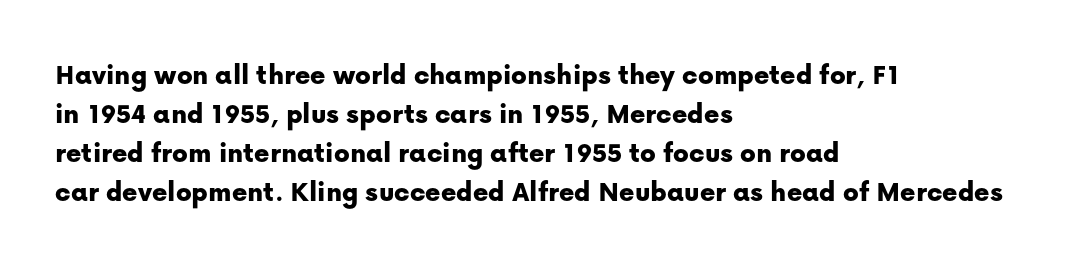
The image shows 29 px sans-serif type, upright; set left-aligned, normal line spacing (1.34x), normal letter spacing, not underlined; low stroke contrast and a medium x-height.
